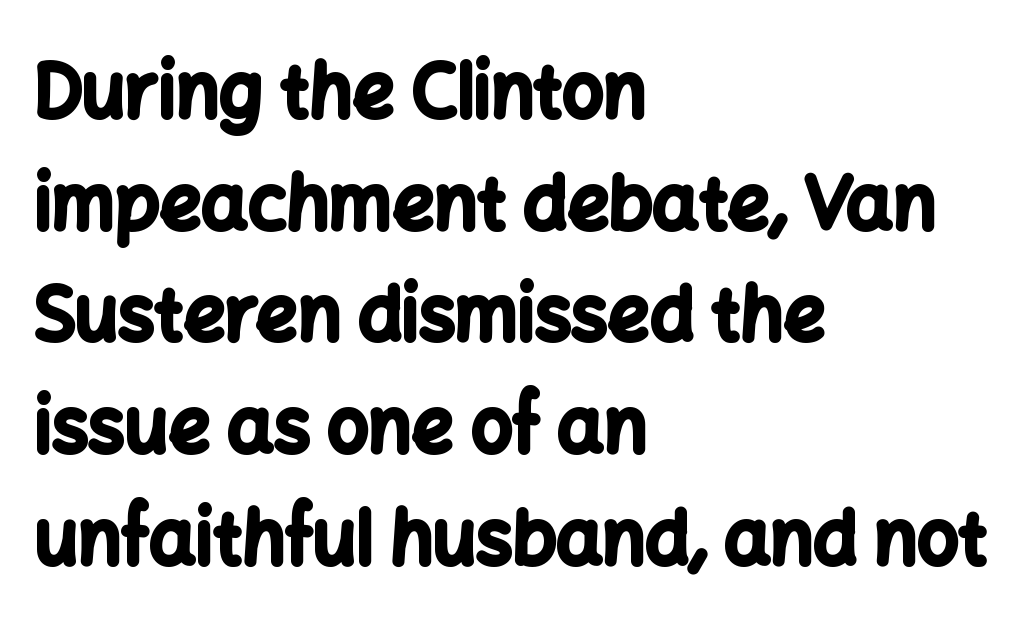
{"serif": "no", "italic": "no", "bold": "yes", "weight": "bold", "width": "normal", "stroke_contrast": "low", "x_height": "medium", "monospaced": "no", "underline": "no", "align": "left", "line_spacing": "normal", "line_spacing_ratio": 1.53, "letter_spacing": "normal", "letter_spacing_em": 0.0, "glyph_px": 73}
